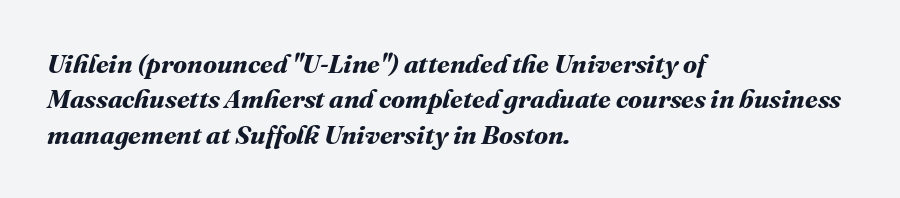
{"bold": "yes", "underline": "no", "align": "left", "line_spacing": "normal", "line_spacing_ratio": 1.36, "letter_spacing": "normal", "letter_spacing_em": 0.0, "glyph_px": 26}
